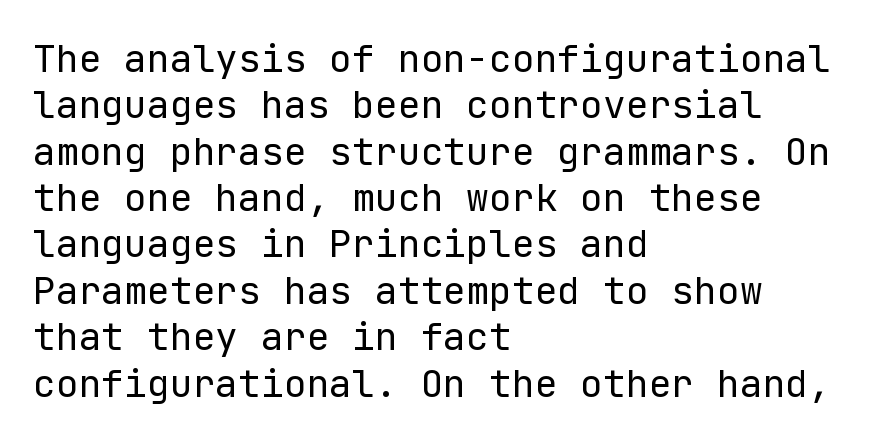
The image shows 38 px regular-weight sans-serif type, upright; set left-aligned, line spacing 1.22x, normal letter spacing, not underlined; low stroke contrast and a medium x-height.
